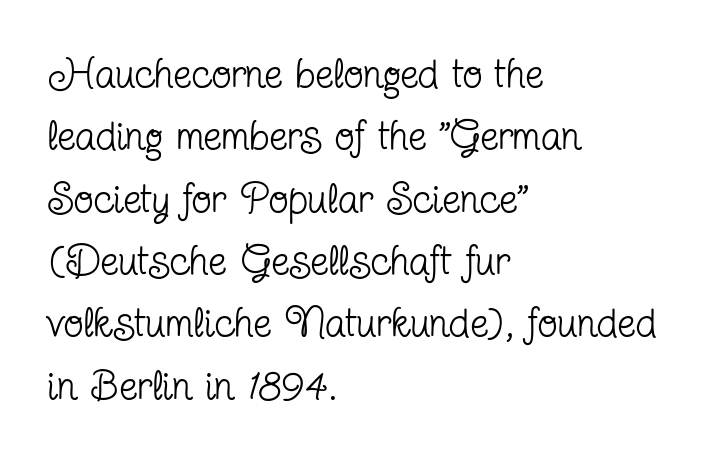
Q: Is the text bold? A: No.
Q: Is the text italic (slanted)? A: No, it is upright.
Q: Is the typeface a serif or a sans-serif typeface? A: Serif.
Q: Is the text underlined? A: No.
Q: How is the paragraph aligned? A: Left-aligned.
Q: Is the spacing between letters normal or unusually wide? A: Normal.
Q: Is the spacing between lines tight, normal or loose? A: Normal.
Q: Width (condensed, normal, or wide)? A: Condensed.
Q: Stroke contrast? A: Low.
Q: x-height? A: Medium.
Q: Monospaced? A: No.
